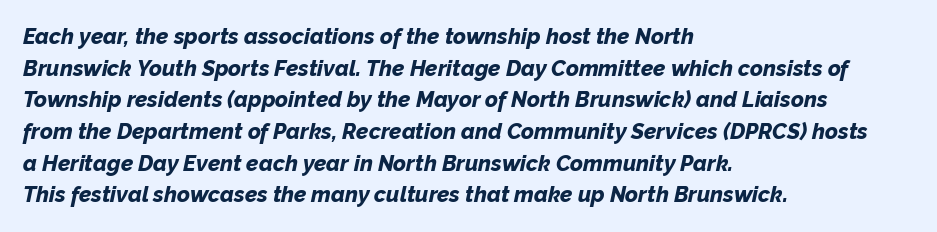
The lines in this sample share a left origin and differ only in where they stop. Students, note that the glyphs here touch the page at normal intervals. If you measured baseline to baseline, you'd find a middling distance. This rendering features lettering with no underline. A full-strength bold gives these letters their thick strokes.
